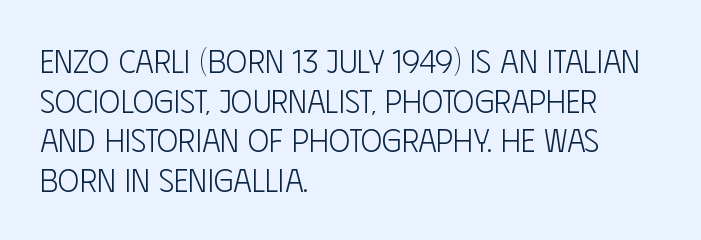
The rendering uses natural spacing where letterforms have individual widths. Characters remain perfectly vertical along every line. The typesetter chose a ragged-right arrangement here. Nothing unusual about the tracking: characters are spaced as the font intends. This is not heavy type; no bold has been used.
